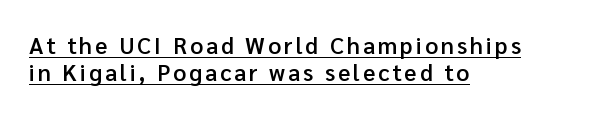
{"italic": "no", "bold": "semi", "underline": "yes", "align": "left", "line_spacing_ratio": 1.18, "glyph_px": 23}
